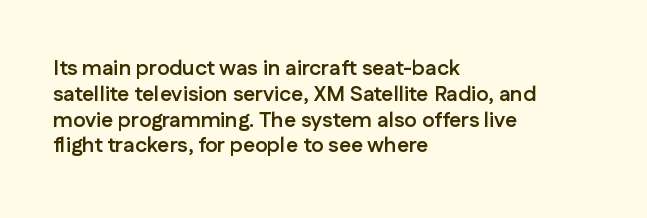
The letters stand upright; this is a roman face. Every row of glyphs begins at an identical x-position on the left. Between one letter and the next there's only the usual sliver of space. Caption: bold face, heavy strokes.
